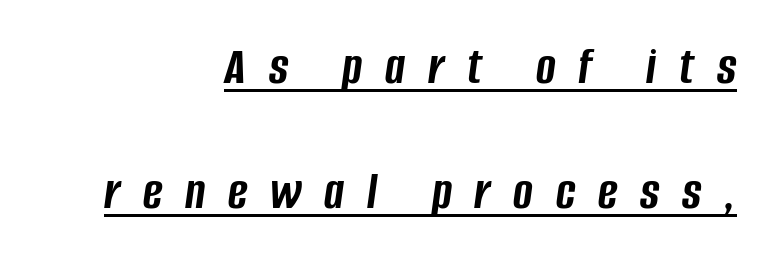
Descenders here cross a horizontal rule under the line. Notice how thick the strokes are: this is what a full bold looks like. If you drew a line through each stem, it would be angled. Rows of type keep a wide berth in the vertical direction. Horizontally, the lines are justified to the trailing edge only.
